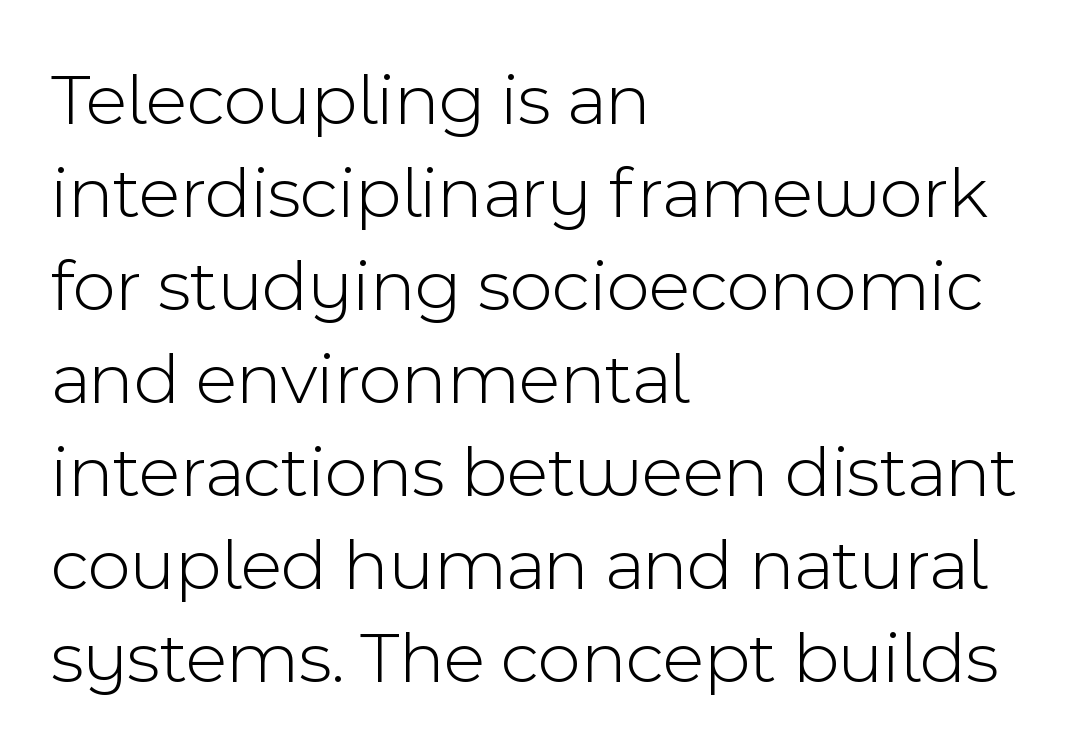
Proportional: the letters do not fall into vertical columns. The words here are not underlined. The lettering holds an erect, upright posture throughout. Spacing between characters is what you'd get straight out of the box. In terms of letterform style, serifs are entirely absent.
